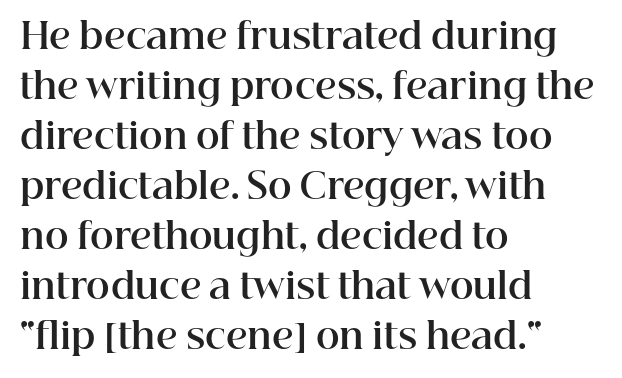
The lines are quadded left. Each new line begins a customary step beneath the previous one. Quick note: underline off. Heavy-handed strokes throughout: this text is bold. The letters stand upright; this is a roman face. The designer went with a serif here, giving each stem small feet.
